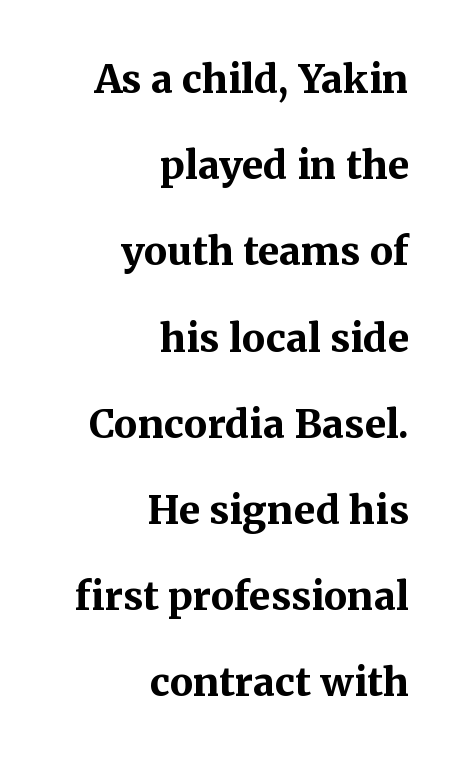
Thick stems and heavy bowls — unmistakably bold. The passage shown stacks its lines with a broad gap. The text was rendered using a seriffed face with decorative stroke endings. Observe the ordinary spacing: letters are neighbours, not strangers. Anything drawn beneath the words? Only blank space. A student would call this right alignment; a typographer would say flush right, rag left.
